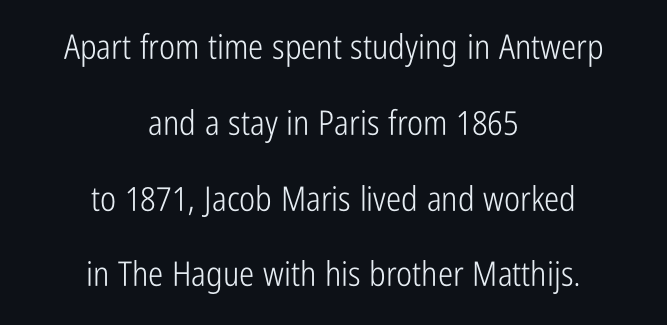
{"serif": "no", "italic": "no", "bold": "no", "weight": "light", "width": "condensed", "stroke_contrast": "low", "x_height": "medium", "monospaced": "no", "underline": "no", "align": "center", "line_spacing": "loose", "line_spacing_ratio": 2.23, "letter_spacing": "normal", "letter_spacing_em": 0.0, "glyph_px": 34}
